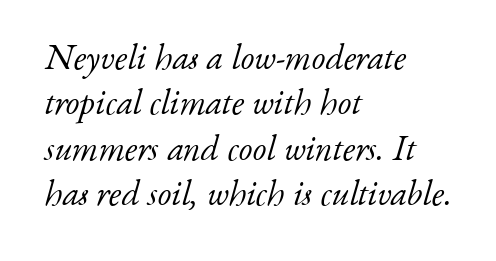
{"serif": "yes", "italic": "yes", "lean": "right", "slant_degrees": 17, "bold": "no", "weight": "light", "width": "normal", "stroke_contrast": "low", "x_height": "small", "monospaced": "no", "underline": "no", "align": "left", "line_spacing": "normal", "line_spacing_ratio": 1.3, "letter_spacing": "normal", "letter_spacing_em": 0.0, "glyph_px": 35}
